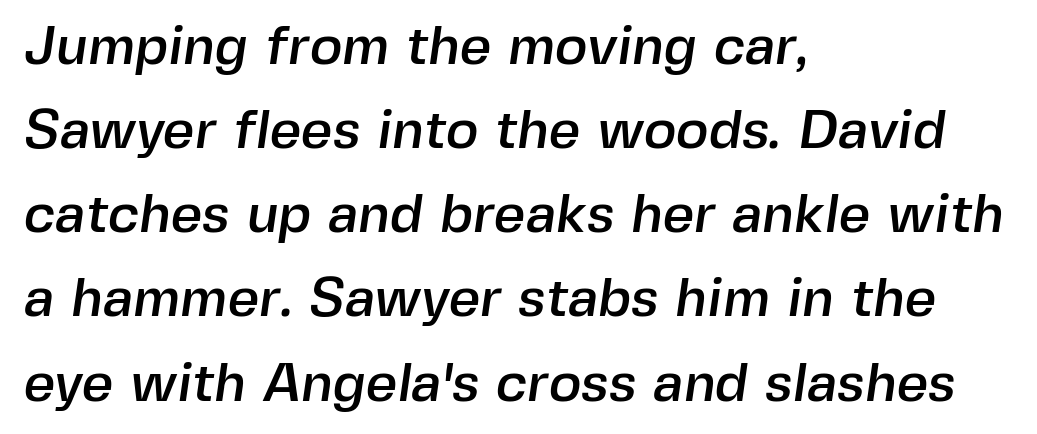
Line starts are locked; line ends wander. Spacing verdict: proportional, widths tailored to each character. Horizontal bands of white between lines are of average thickness. Descenders hang freely into open space.
